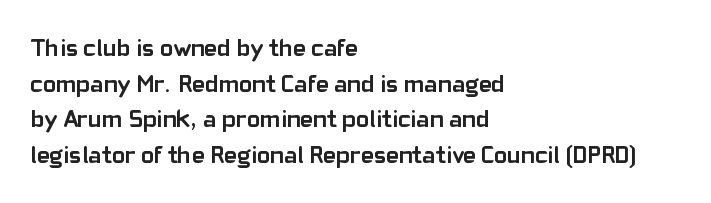
Q: Is the text bold? A: Yes.
Q: Is the text italic (slanted)? A: No, it is upright.
Q: Is the text underlined? A: No.
Q: How is the paragraph aligned? A: Left-aligned.
Q: Is the spacing between letters normal or unusually wide? A: Normal.
Q: Is the spacing between lines tight, normal or loose? A: Normal.
